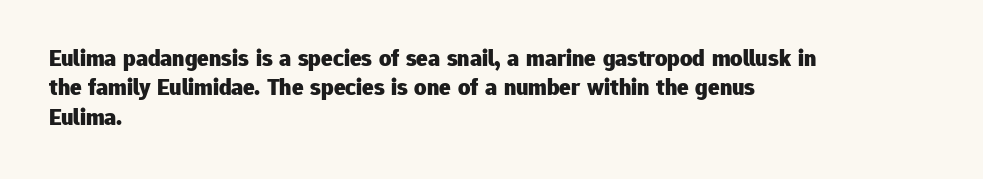
Check the space under the baseline: it is left empty. Words appear dense and cohesive because spacing is normal. Summary of weight: heavy, a full bold. Caption: multi-line text, flush left, ragged right.
